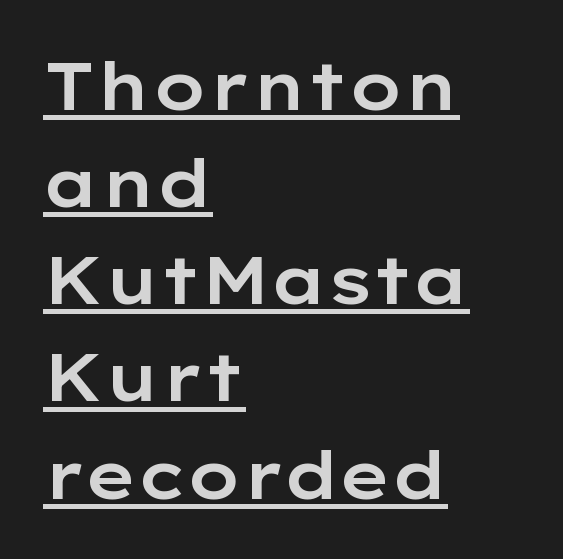
Q: Is the text italic (slanted)? A: No, it is upright.
Q: Is the typeface a serif or a sans-serif typeface? A: Sans-serif.
Q: Is the text underlined? A: Yes.
Q: How is the paragraph aligned? A: Left-aligned.
Q: Is the spacing between letters normal or unusually wide? A: Normal.
Q: Is the spacing between lines tight, normal or loose? A: Normal.
Q: Width (condensed, normal, or wide)? A: Wide.
Q: Stroke contrast? A: Low.
Q: x-height? A: Medium.
Q: Monospaced? A: No.
